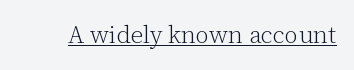
Underlined type. When letters stand straight like this, we call the style roman or upright. The line texture is even and compact thanks to regular tracking. The strokes carry an ordinary text weight at most.
